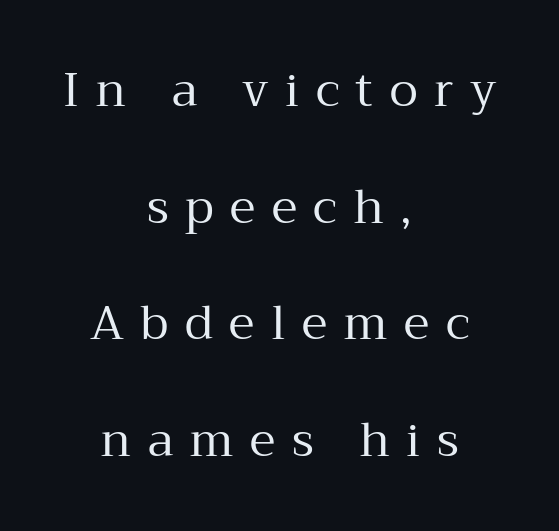
The image shows 47 px regular-weight serif type, upright; set centered, loose line spacing (2.48x), unusually wide letter spacing (+0.35 em), not underlined; medium stroke contrast and a medium x-height.
